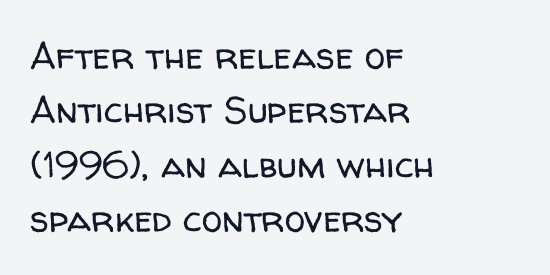
{"serif": "no", "italic": "no", "bold": "no", "weight": "regular", "width": "normal", "stroke_contrast": "low", "x_height": "medium", "monospaced": "no", "underline": "no", "align": "left", "line_spacing": "normal", "line_spacing_ratio": 1.47, "letter_spacing": "normal", "letter_spacing_em": 0.0, "glyph_px": 37}
